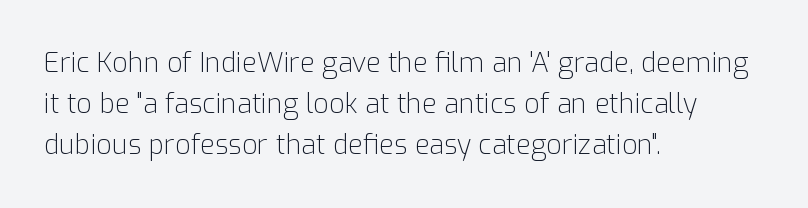
On a weight scale, this lands at 450 or below. The passage shown has conventional tracking throughout. A normal amount of white space separates one row of letters from the next. The rag falls on the right side of this text block.
